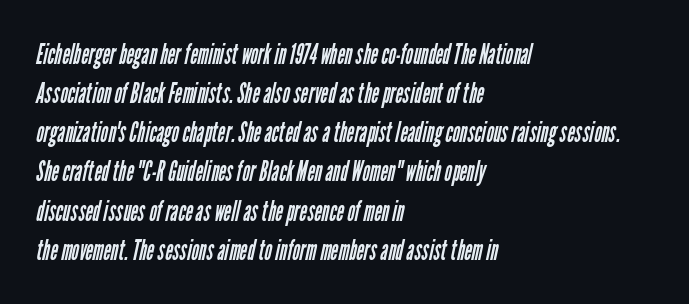
Q: Is the text bold? A: No.
Q: Is the typeface a serif or a sans-serif typeface? A: Sans-serif.
Q: Is the text underlined? A: No.
Q: How is the paragraph aligned? A: Left-aligned.
Q: Is the spacing between letters normal or unusually wide? A: Normal.
Q: Is the spacing between lines tight, normal or loose? A: Normal.
Q: Width (condensed, normal, or wide)? A: Condensed.
Q: Stroke contrast? A: Low.
Q: x-height? A: Medium.
Q: Monospaced? A: No.
